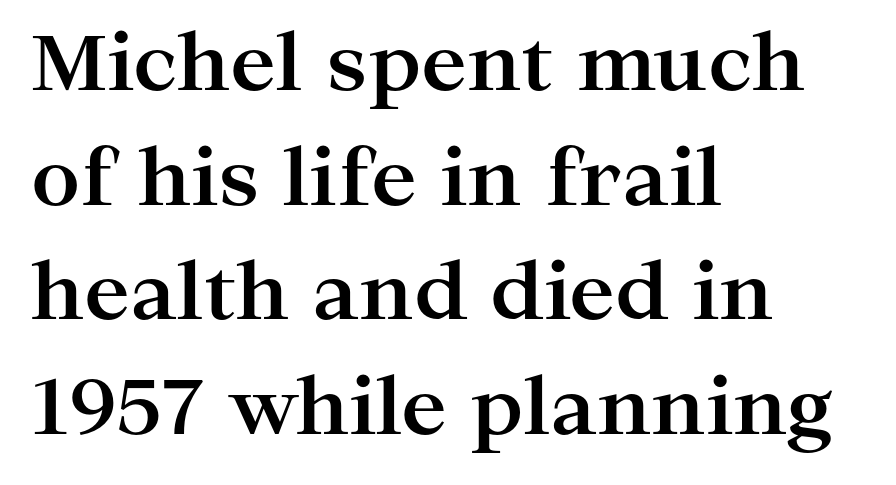
{"serif": "yes", "italic": "no", "bold": "yes", "weight": "bold", "width": "wide", "stroke_contrast": "high", "x_height": "medium", "monospaced": "no", "underline": "no", "align": "left", "line_spacing": "normal", "line_spacing_ratio": 1.49, "letter_spacing": "normal", "letter_spacing_em": 0.0, "glyph_px": 77}
